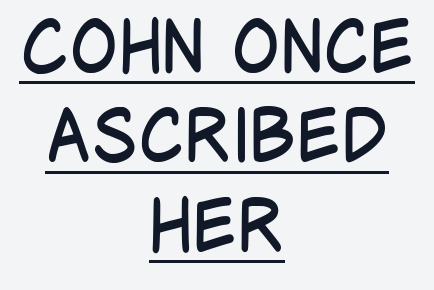
The image shows 72 px regular-weight, condensed sans-serif type, upright; set centered, line spacing 1.24x, normal letter spacing, underlined; low stroke contrast and a large x-height.
